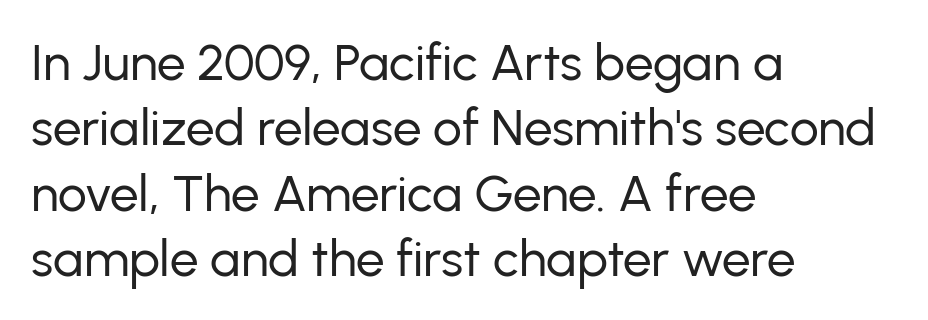
Q: Is the text bold? A: No.
Q: Is the text italic (slanted)? A: No, it is upright.
Q: Is the typeface a serif or a sans-serif typeface? A: Sans-serif.
Q: Is the text underlined? A: No.
Q: How is the paragraph aligned? A: Left-aligned.
Q: Is the spacing between letters normal or unusually wide? A: Normal.
Q: Is the spacing between lines tight, normal or loose? A: Normal.
Q: Width (condensed, normal, or wide)? A: Normal.
Q: Stroke contrast? A: Low.
Q: x-height? A: Medium.
Q: Monospaced? A: No.
